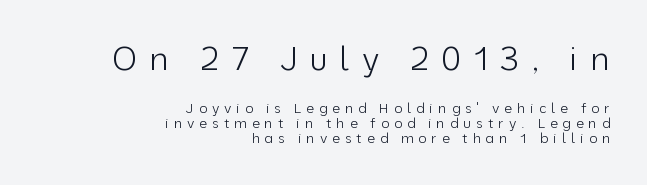
{"serif": "no", "italic": "no", "bold": "no", "weight": "light", "width": "normal", "stroke_contrast": "low", "x_height": "medium", "monospaced": "no", "underline": "no", "align": "right", "line_spacing": "tight", "line_spacing_ratio": 1.08, "letter_spacing": "wide", "letter_spacing_em": 0.35, "larger_block": "first", "size_ratio": 2.36, "glyph_px": 33}
